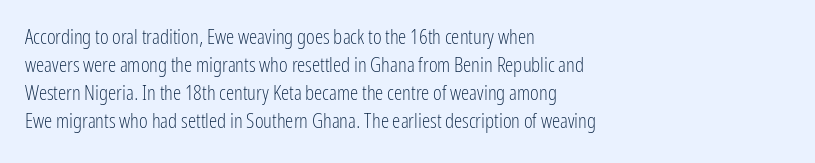
{"italic": "no", "bold": "no", "underline": "no", "align": "left", "line_spacing": "normal", "line_spacing_ratio": 1.34, "letter_spacing": "normal", "letter_spacing_em": 0.0, "glyph_px": 21}
